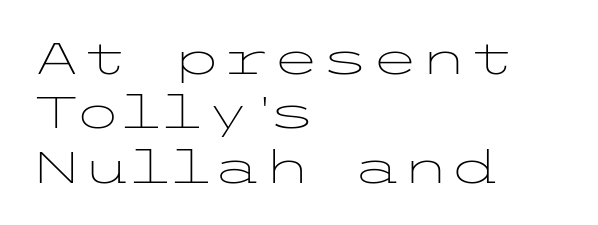
Q: Is the text bold? A: No.
Q: Is the text italic (slanted)? A: No, it is upright.
Q: Is the typeface a serif or a sans-serif typeface? A: Sans-serif.
Q: Is the text underlined? A: No.
Q: How is the paragraph aligned? A: Left-aligned.
Q: Is the spacing between letters normal or unusually wide? A: Normal.
Q: Width (condensed, normal, or wide)? A: Wide.
Q: Stroke contrast? A: Low.
Q: x-height? A: Medium.
